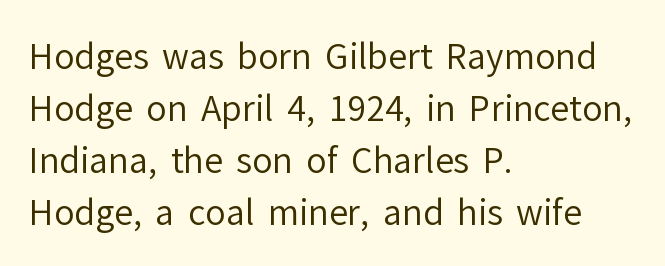
{"serif": "no", "italic": "no", "bold": "no", "weight": "regular", "width": "normal", "stroke_contrast": "low", "x_height": "medium", "monospaced": "no", "underline": "no", "align": "left", "line_spacing": "normal", "line_spacing_ratio": 1.53, "letter_spacing": "normal", "letter_spacing_em": 0.0, "glyph_px": 34}
